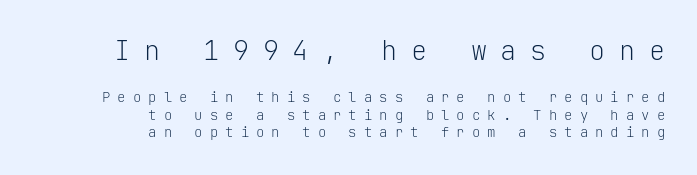
The image shows 27 px text type, upright; set right-aligned, normal line spacing (1.25x), unusually wide letter spacing (+0.5 em), not underlined; the first (top) block is 1.93x larger.
